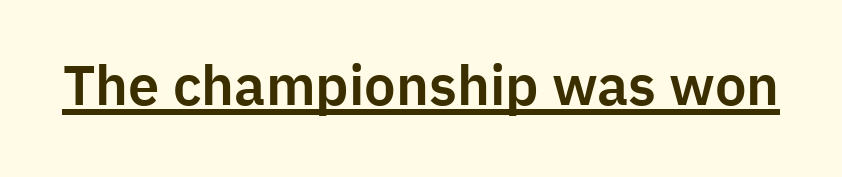
The image shows 56 px sans-serif type, upright; set normal letter spacing, underlined; low stroke contrast and a medium x-height.
